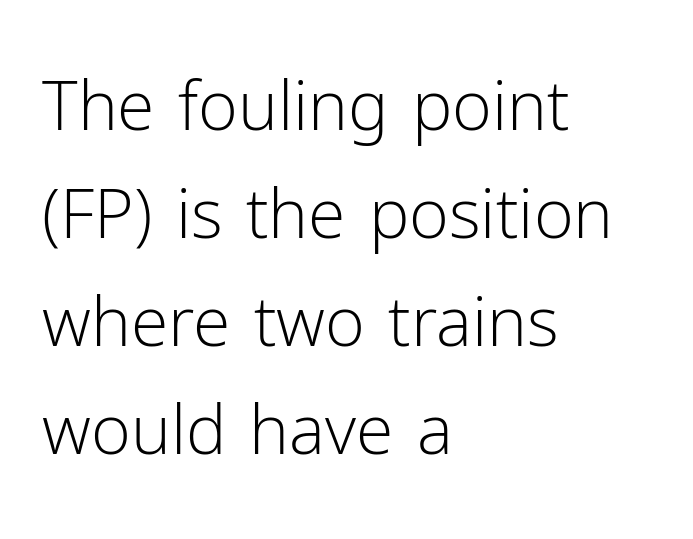
{"serif": "no", "italic": "no", "bold": "no", "weight": "light", "width": "normal", "stroke_contrast": "low", "x_height": "medium", "monospaced": "no", "underline": "no", "align": "left", "line_spacing": "normal", "line_spacing_ratio": 1.59, "letter_spacing": "normal", "letter_spacing_em": 0.0, "glyph_px": 68}
